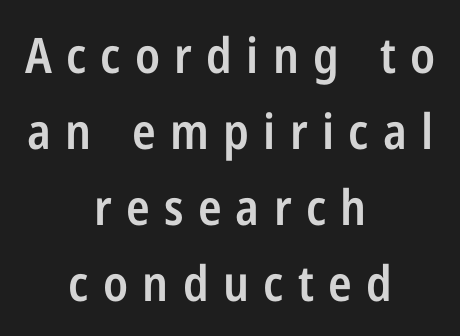
{"serif": "no", "italic": "no", "bold": "semi", "weight": "semibold", "width": "condensed", "stroke_contrast": "low", "x_height": "medium", "monospaced": "no", "underline": "no", "align": "center", "line_spacing": "normal", "line_spacing_ratio": 1.55, "letter_spacing": "wide", "letter_spacing_em": 0.29, "glyph_px": 49}
